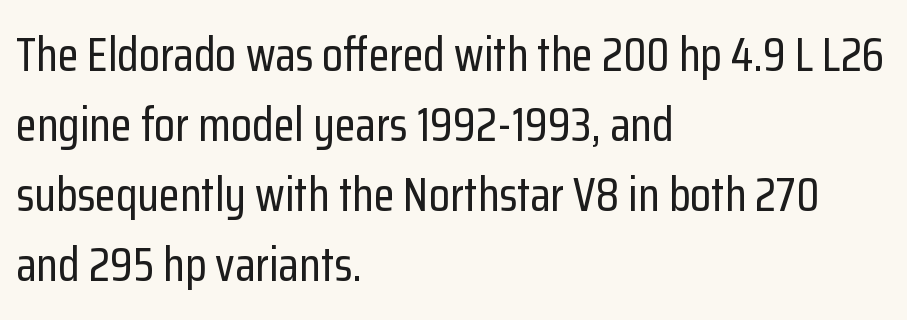
Q: Is the text italic (slanted)? A: No, it is upright.
Q: Is the typeface a serif or a sans-serif typeface? A: Sans-serif.
Q: Is the text underlined? A: No.
Q: How is the paragraph aligned? A: Left-aligned.
Q: Is the spacing between letters normal or unusually wide? A: Normal.
Q: Is the spacing between lines tight, normal or loose? A: Normal.
Q: Width (condensed, normal, or wide)? A: Condensed.
Q: Stroke contrast? A: Low.
Q: x-height? A: Medium.
Q: Monospaced? A: No.
